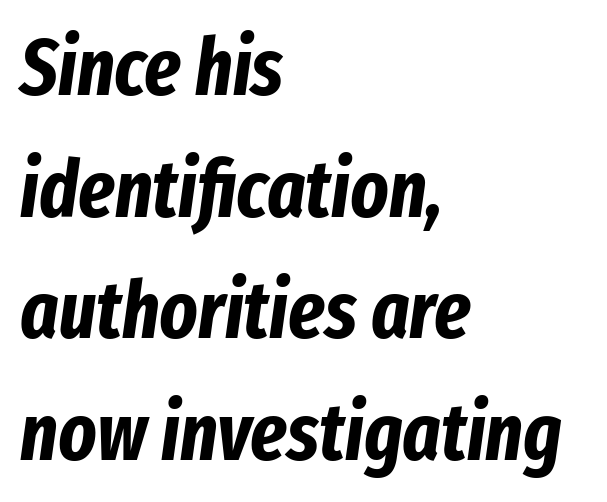
Is there much room between lines? A standard amount, neither cramped nor airy. You can tell it's italic because the verticals aren't actually vertical. The face used here has the dense, thick strokes of a bold. Typeset ragged right — the left edge is the straight one.
